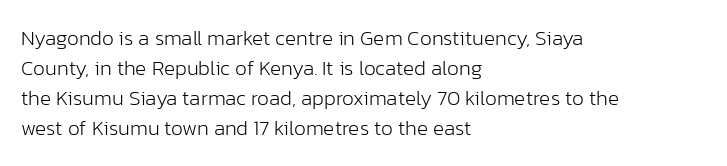
The image shows 21 px text type, upright; set left-aligned, normal line spacing (1.43x), normal letter spacing, not underlined.
